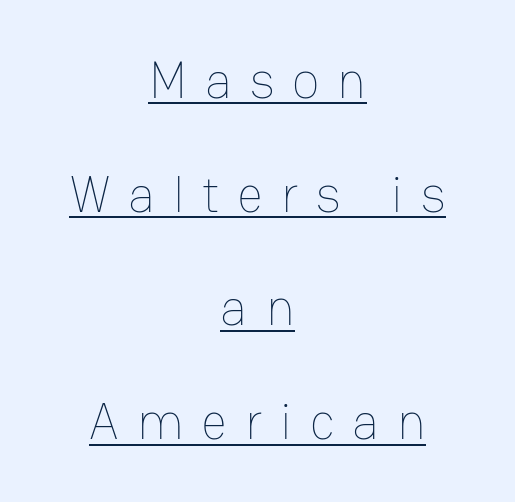
Q: Is the text bold? A: No.
Q: Is the text italic (slanted)? A: No, it is upright.
Q: Is the text underlined? A: Yes.
Q: How is the paragraph aligned? A: Centered.
Q: Is the spacing between letters normal or unusually wide? A: Unusually wide.
Q: Is the spacing between lines tight, normal or loose? A: Loose.
Q: Width (condensed, normal, or wide)? A: Normal.
Q: Stroke contrast? A: Low.
Q: x-height? A: Medium.
Q: Monospaced? A: No.
